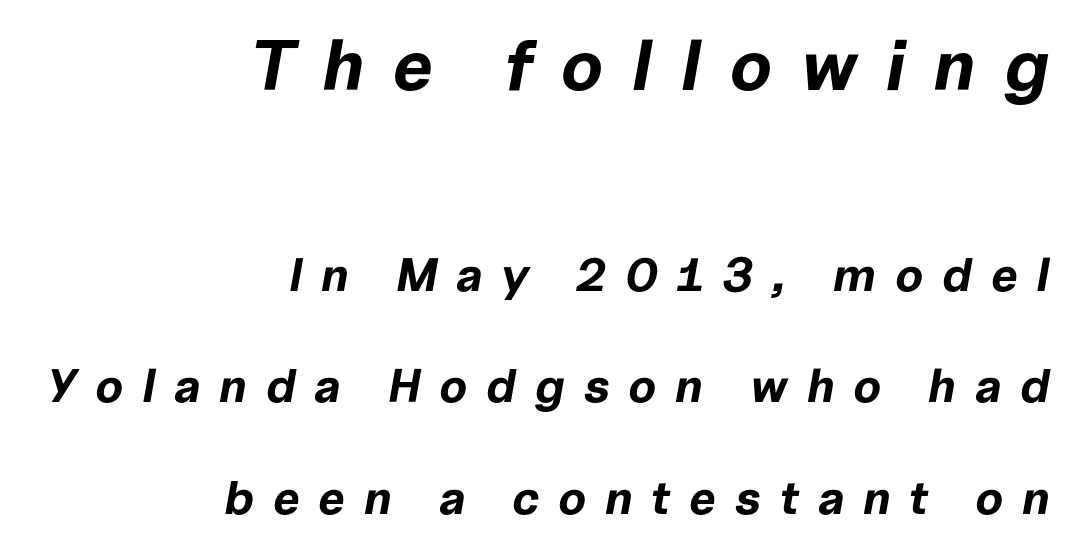
The image shows 71 px bold type, italic (leaning right); set right-aligned, loose line spacing (2.37x), unusually wide letter spacing (+0.4 em), not underlined; the first (top) block is 1.51x larger; low stroke contrast and a medium x-height.
